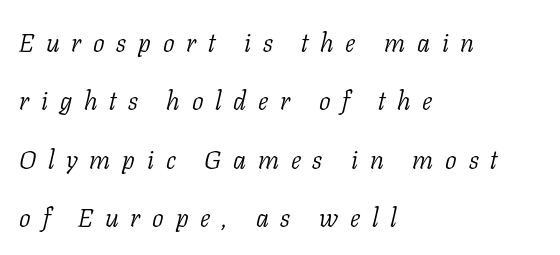
Q: Is the text bold? A: No.
Q: Is the text italic (slanted)? A: Yes, it leans right by about 11 degrees.
Q: Is the text underlined? A: No.
Q: How is the paragraph aligned? A: Left-aligned.
Q: Is the spacing between letters normal or unusually wide? A: Unusually wide.
Q: Is the spacing between lines tight, normal or loose? A: Loose.
